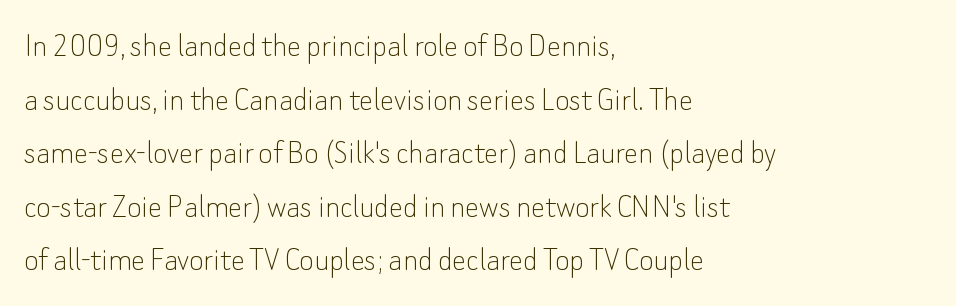
The image shows 35 px thin sans-serif type, upright; set left-aligned, normal line spacing (1.53x), normal letter spacing, not underlined; low stroke contrast and a small x-height.
